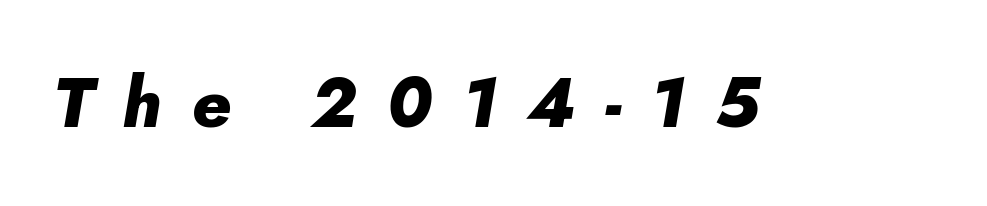
The image shows 69 px heavy type, italic (leaning right); set unusually wide letter spacing (+0.43 em), not underlined; low stroke contrast and a small x-height.
